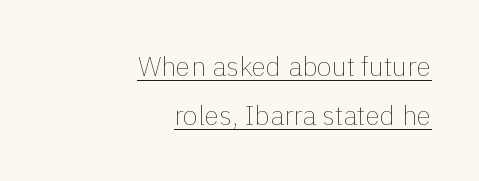
Q: Is the text bold? A: No.
Q: Is the text italic (slanted)? A: No, it is upright.
Q: Is the text underlined? A: Yes.
Q: How is the paragraph aligned? A: Right-aligned.
Q: Is the spacing between letters normal or unusually wide? A: Normal.
